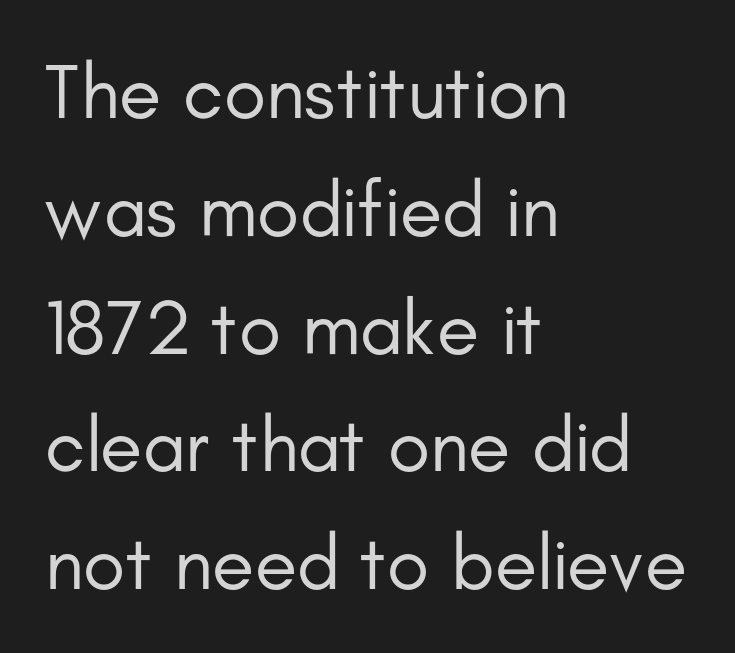
{"serif": "no", "italic": "no", "bold": "no", "weight": "regular", "width": "normal", "stroke_contrast": "low", "x_height": "small", "monospaced": "no", "underline": "no", "align": "left", "line_spacing": "normal", "line_spacing_ratio": 1.51, "letter_spacing": "normal", "letter_spacing_em": 0.0, "glyph_px": 78}
